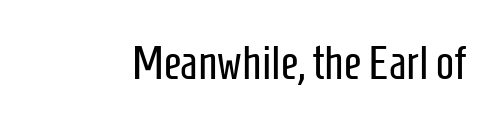
{"serif": "no", "italic": "no", "bold": "no", "weight": "regular", "width": "condensed", "stroke_contrast": "low", "x_height": "medium", "monospaced": "no", "underline": "no", "letter_spacing": "normal", "letter_spacing_em": 0.0, "glyph_px": 48}
